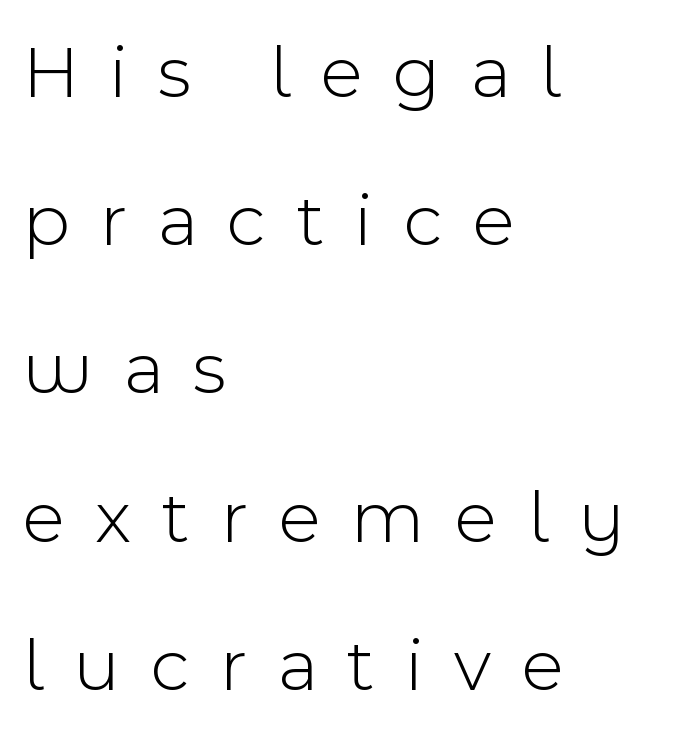
The image shows 76 px light sans-serif type, upright; set left-aligned, loose line spacing (1.95x), unusually wide letter spacing (+0.41 em), not underlined; a medium x-height.
